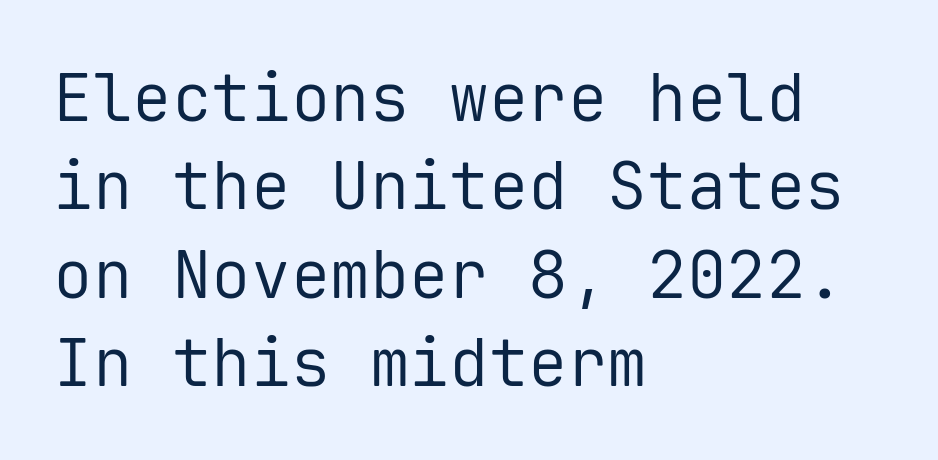
{"serif": "no", "italic": "no", "bold": "no", "weight": "regular", "width": "normal", "stroke_contrast": "low", "x_height": "medium", "monospaced": "yes", "underline": "no", "align": "left", "line_spacing": "normal", "line_spacing_ratio": 1.34, "letter_spacing": "normal", "letter_spacing_em": 0.0, "glyph_px": 66}
